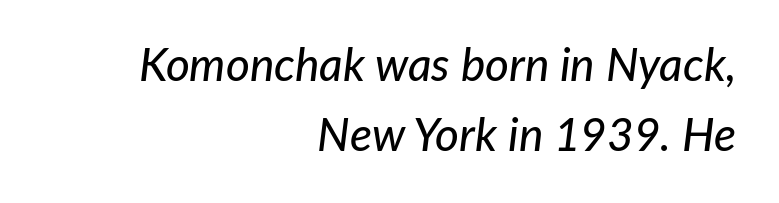
Only glyphs here, with clear space below each row. The passage shown has conventional tracking throughout. The typography opts for an oblique posture over an upright one. Honestly, the row spacing looks completely unremarkable. Is this a fixed-width face? No — the glyphs have proportional, varying widths. Every row of glyphs terminates at an identical x-position on the right.
